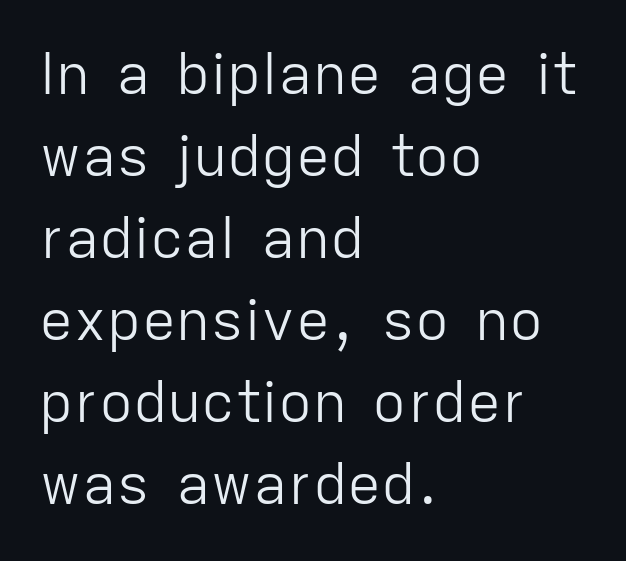
No chunkiness to these letters — they're not bold. One-word summary of the alignment: left. Do the characters align in a grid? No, the font is proportional. No extra tracking has been applied to these lines.
